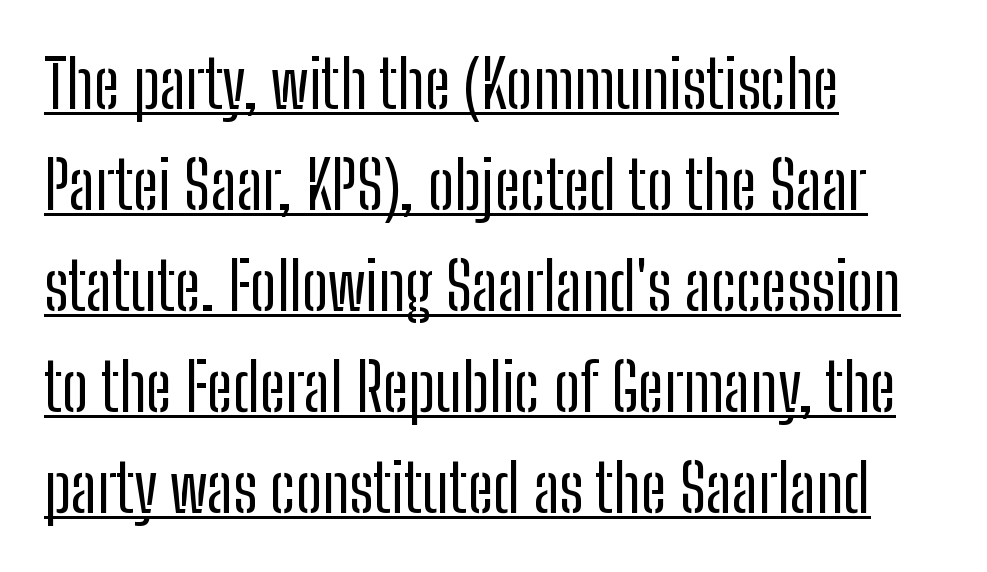
One glance says typical: line gaps are just what's usual. The letters advance in unequal steps, a hallmark of proportional type. Each word holds together tightly as a unit, with standard inter-letter gaps. The face used here appears with an underline applied. Posture: vertical. The text was rendered using a sans face with plain stroke endings.
